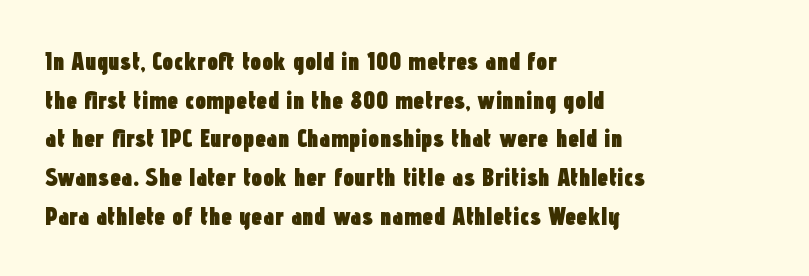
Lines of text with bare space underneath. Default kerning and tracking; the words read as compact shapes. Typeset ragged right — the left edge is the straight one. Regarding leading, the lines here are spaced in the standard way. Every stem runs plumb, perpendicular to the baseline.
